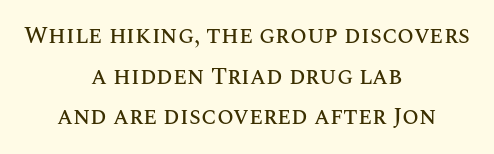
Q: Is the text italic (slanted)? A: No, it is upright.
Q: Is the text underlined? A: No.
Q: How is the paragraph aligned? A: Centered.
Q: Is the spacing between letters normal or unusually wide? A: Normal.
Q: Is the spacing between lines tight, normal or loose? A: Normal.
